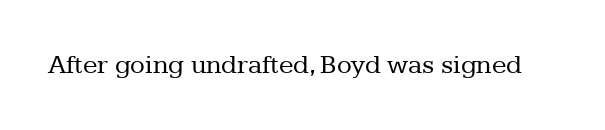
{"italic": "no", "bold": "no", "underline": "no", "letter_spacing": "normal", "letter_spacing_em": 0.0, "glyph_px": 27}
